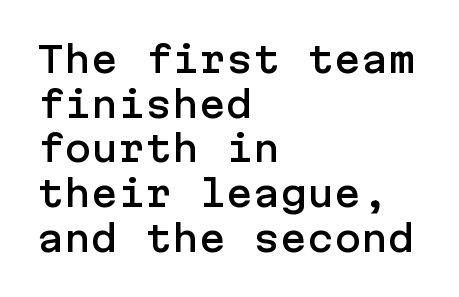
Q: Is the text italic (slanted)? A: No, it is upright.
Q: Is the typeface a serif or a sans-serif typeface? A: Sans-serif.
Q: Is the text underlined? A: No.
Q: How is the paragraph aligned? A: Left-aligned.
Q: Is the spacing between letters normal or unusually wide? A: Normal.
Q: Width (condensed, normal, or wide)? A: Normal.
Q: Stroke contrast? A: Low.
Q: x-height? A: Medium.
